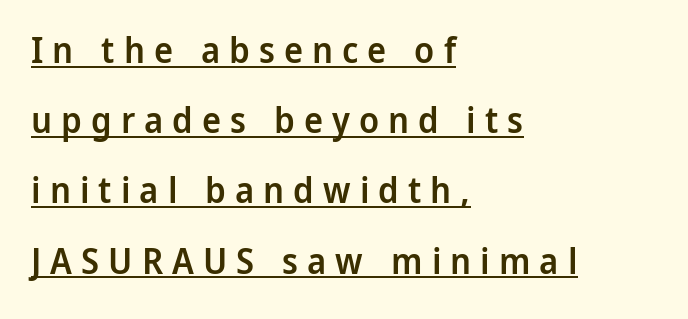
Q: Is the text bold? A: Semi-bold.
Q: Is the text italic (slanted)? A: No, it is upright.
Q: Is the typeface a serif or a sans-serif typeface? A: Sans-serif.
Q: Is the text underlined? A: Yes.
Q: How is the paragraph aligned? A: Left-aligned.
Q: Is the spacing between letters normal or unusually wide? A: Unusually wide.
Q: Is the spacing between lines tight, normal or loose? A: Loose.
Q: Width (condensed, normal, or wide)? A: Normal.
Q: Stroke contrast? A: Low.
Q: x-height? A: Medium.
Q: Monospaced? A: No.
